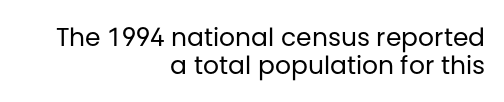
{"italic": "no", "bold": "no", "underline": "no", "align": "right", "line_spacing": "tight", "line_spacing_ratio": 1.11, "letter_spacing": "normal", "letter_spacing_em": 0.0, "glyph_px": 25}
